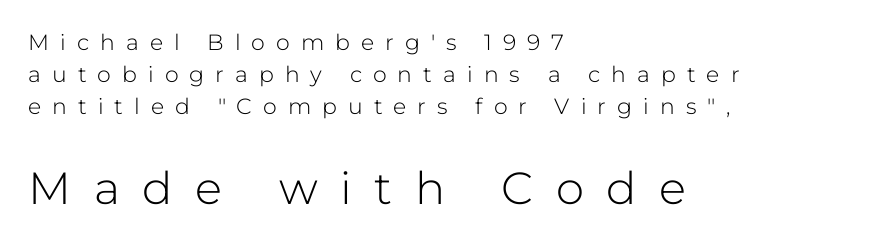
Look at the glyph heights: the lower group is clearly the bigger setting. Examine the stroke ends and you'll find no serifs. The paragraph has a hard left edge and a soft right edge. Whoever set this chose a conventional vertical rhythm.
